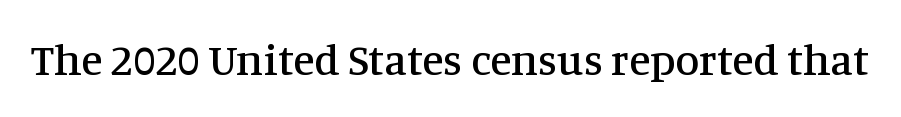
Q: Is the text italic (slanted)? A: No, it is upright.
Q: Is the typeface a serif or a sans-serif typeface? A: Serif.
Q: Is the text underlined? A: No.
Q: Is the spacing between letters normal or unusually wide? A: Normal.
Q: Width (condensed, normal, or wide)? A: Normal.
Q: Stroke contrast? A: Medium.
Q: x-height? A: Large.
Q: Monospaced? A: No.
